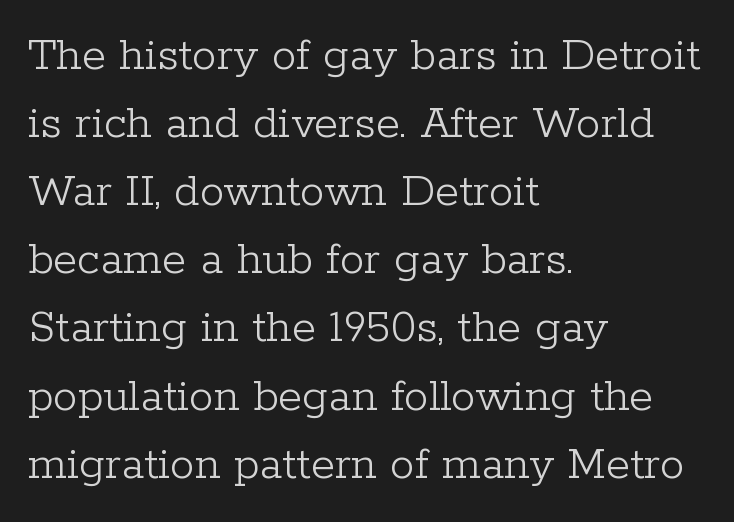
Q: Is the text bold? A: No.
Q: Is the text italic (slanted)? A: No, it is upright.
Q: Is the typeface a serif or a sans-serif typeface? A: Serif.
Q: Is the text underlined? A: No.
Q: How is the paragraph aligned? A: Left-aligned.
Q: Is the spacing between letters normal or unusually wide? A: Normal.
Q: Is the spacing between lines tight, normal or loose? A: Normal.
Q: Width (condensed, normal, or wide)? A: Normal.
Q: Stroke contrast? A: Low.
Q: x-height? A: Medium.
Q: Monospaced? A: No.
